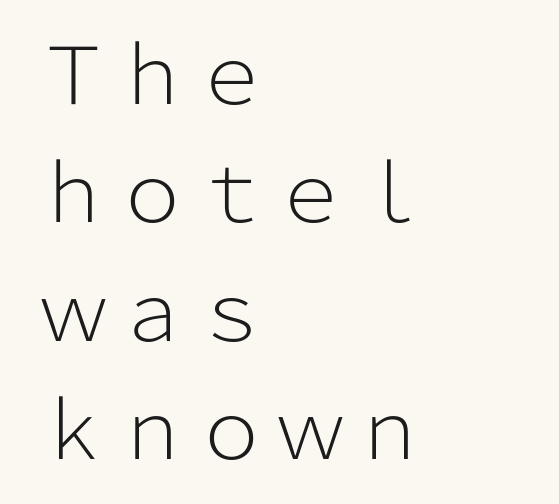
The image shows 79 px light sans-serif type, upright; set left-aligned, normal line spacing (1.5x), normal letter spacing, not underlined; low stroke contrast and a medium x-height.
